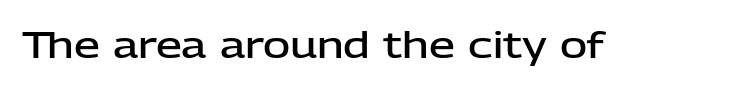
Q: Is the text bold? A: Semi-bold.
Q: Is the text italic (slanted)? A: No, it is upright.
Q: Is the typeface a serif or a sans-serif typeface? A: Sans-serif.
Q: Is the text underlined? A: No.
Q: Is the spacing between letters normal or unusually wide? A: Normal.
Q: Width (condensed, normal, or wide)? A: Normal.
Q: Stroke contrast? A: Low.
Q: x-height? A: Medium.
Q: Monospaced? A: No.
